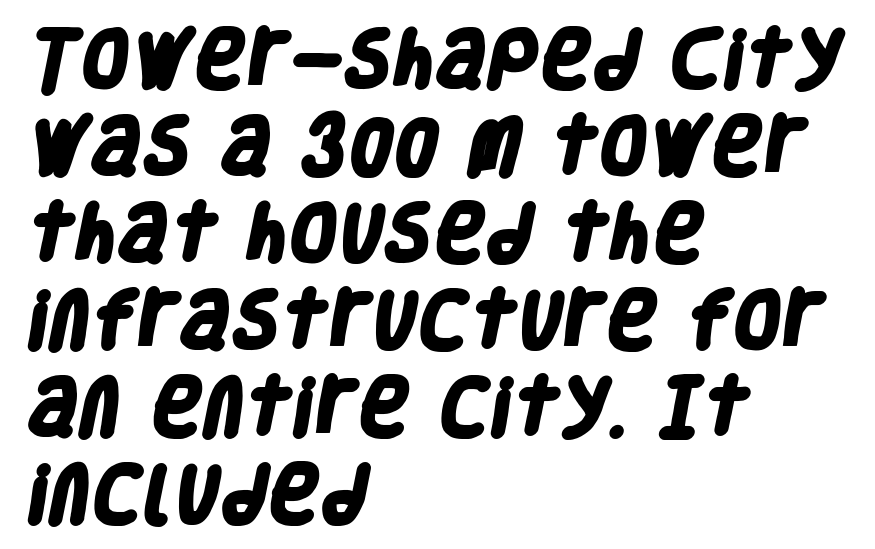
Q: Is the text bold? A: Yes.
Q: Is the typeface a serif or a sans-serif typeface? A: Sans-serif.
Q: Is the text underlined? A: No.
Q: How is the paragraph aligned? A: Left-aligned.
Q: Is the spacing between letters normal or unusually wide? A: Normal.
Q: Is the spacing between lines tight, normal or loose? A: Normal.
Q: Width (condensed, normal, or wide)? A: Condensed.
Q: Stroke contrast? A: Low.
Q: x-height? A: Large.
Q: Monospaced? A: No.
